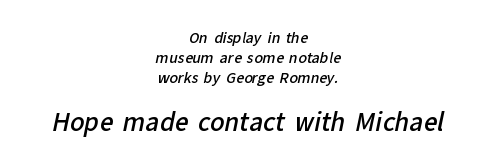
Bold? Not quite — semibold, heavier than regular but stopping short. The vertical gap from one line to the next is medium. In this sample the second text group is rendered at the bigger scale. Horizontally, the lines are justified to the midpoint only. The baseline area is clear.
